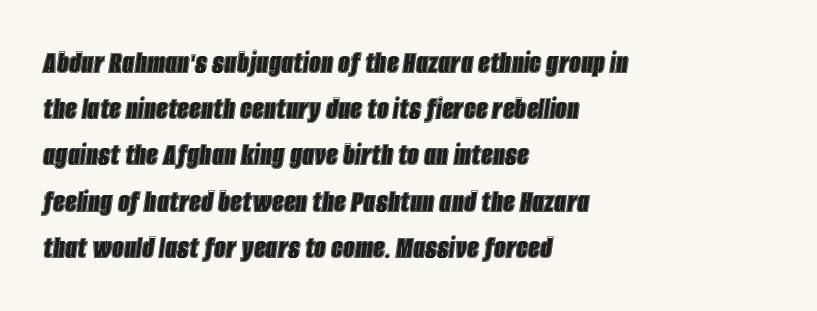
Has an underline been added? It has not. The horizontal fit of the characters is conventional and even. The setting favours the left margin, as ordinary paragraphs usually do. These lines are rendered in a variable-pitch font. Honestly, the row spacing looks completely unremarkable. Slant detected: the letters are inclined.
